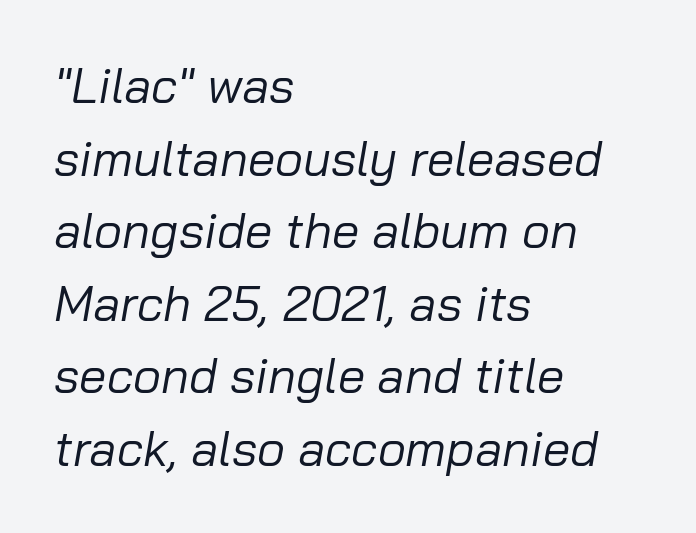
Q: Is the text bold? A: No.
Q: Is the text italic (slanted)? A: Yes, it leans right by about 10 degrees.
Q: Is the text underlined? A: No.
Q: How is the paragraph aligned? A: Left-aligned.
Q: Is the spacing between letters normal or unusually wide? A: Normal.
Q: Is the spacing between lines tight, normal or loose? A: Normal.
Q: Width (condensed, normal, or wide)? A: Normal.
Q: Stroke contrast? A: Low.
Q: x-height? A: Medium.
Q: Monospaced? A: No.
